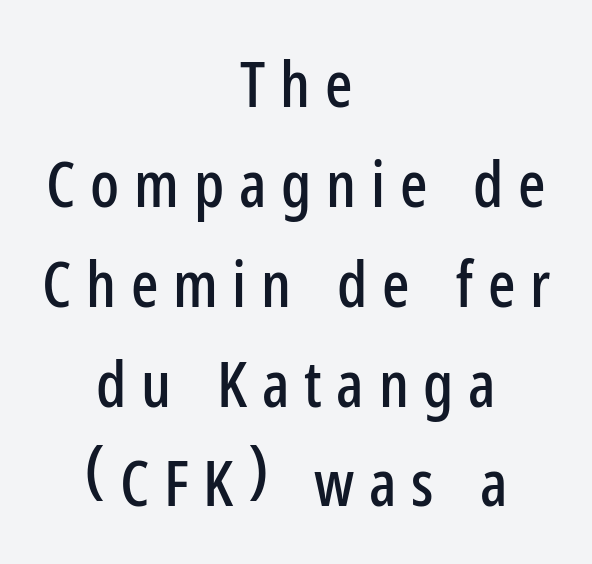
Q: Is the text italic (slanted)? A: No, it is upright.
Q: Is the typeface a serif or a sans-serif typeface? A: Sans-serif.
Q: Is the text underlined? A: No.
Q: How is the paragraph aligned? A: Centered.
Q: Is the spacing between letters normal or unusually wide? A: Unusually wide.
Q: Is the spacing between lines tight, normal or loose? A: Normal.
Q: Width (condensed, normal, or wide)? A: Condensed.
Q: Stroke contrast? A: Low.
Q: x-height? A: Medium.
Q: Monospaced? A: No.
